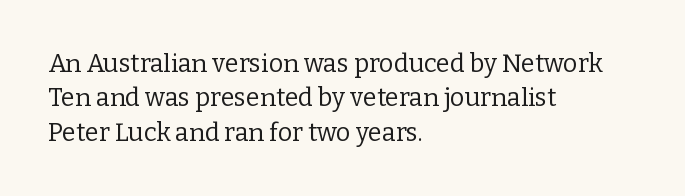
Q: Is the text bold? A: No.
Q: Is the text italic (slanted)? A: No, it is upright.
Q: Is the text underlined? A: No.
Q: How is the paragraph aligned? A: Left-aligned.
Q: Is the spacing between letters normal or unusually wide? A: Normal.
Q: Is the spacing between lines tight, normal or loose? A: Normal.
